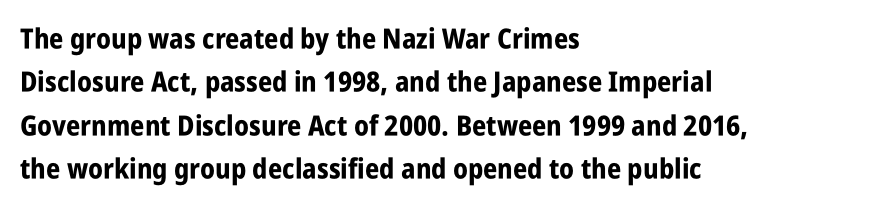
Serif or sans? Sans — the stroke terminals are bare. How would I describe the line gaps? Plain and ordinary. Strong, thick strokes mark this as bold type. These lines were composed using upright roman letters. Lines of text with bare space underneath. The face used here is proportionally spaced, like ordinary book or web type.
